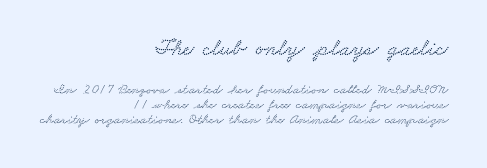
Lines of text with bare space underneath. Reading top to bottom, the characters get smaller at the block break. Casual observation: everything's shoved over to the right. Students, note that the glyphs here touch the page at normal intervals. The leading is snug, giving the passage a crowded texture.
